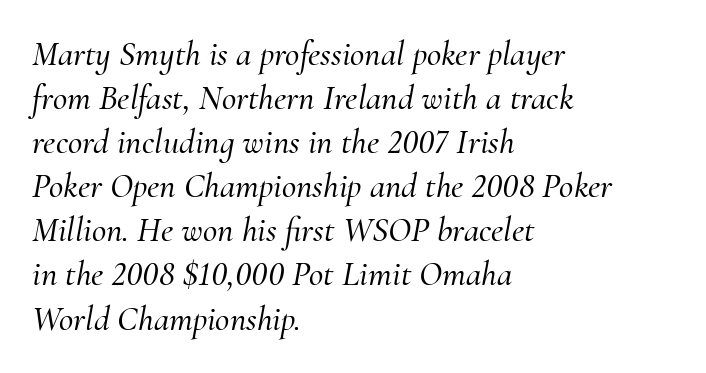
The image shows 35 px serif type, italic (leaning right); set left-aligned, normal line spacing (1.26x), normal letter spacing, not underlined; medium stroke contrast and a small x-height.
